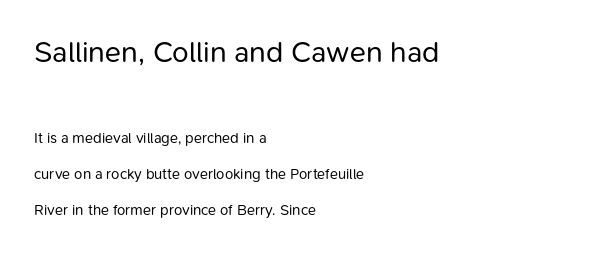
Q: Is the text bold? A: No.
Q: Is the text italic (slanted)? A: No, it is upright.
Q: Is the typeface a serif or a sans-serif typeface? A: Sans-serif.
Q: Is the text underlined? A: No.
Q: How is the paragraph aligned? A: Left-aligned.
Q: Is the spacing between letters normal or unusually wide? A: Normal.
Q: Is the spacing between lines tight, normal or loose? A: Loose.
Q: Which block of text is set in a larger size, the first (top) or the second (bottom)? A: The first (top) one.
Q: Width (condensed, normal, or wide)? A: Normal.
Q: Stroke contrast? A: Low.
Q: x-height? A: Medium.
Q: Monospaced? A: No.
